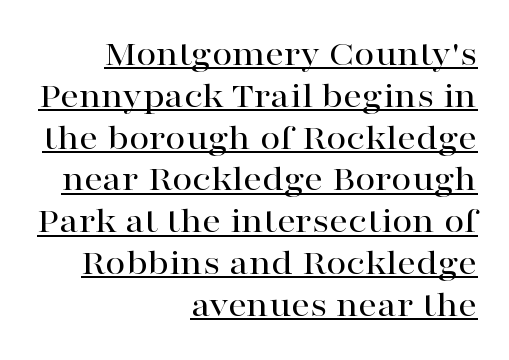
{"serif": "yes", "italic": "no", "width": "wide", "stroke_contrast": "high", "x_height": "medium", "monospaced": "no", "underline": "yes", "align": "right", "line_spacing": "tight", "line_spacing_ratio": 1.13, "letter_spacing": "normal", "letter_spacing_em": 0.0, "glyph_px": 37}
